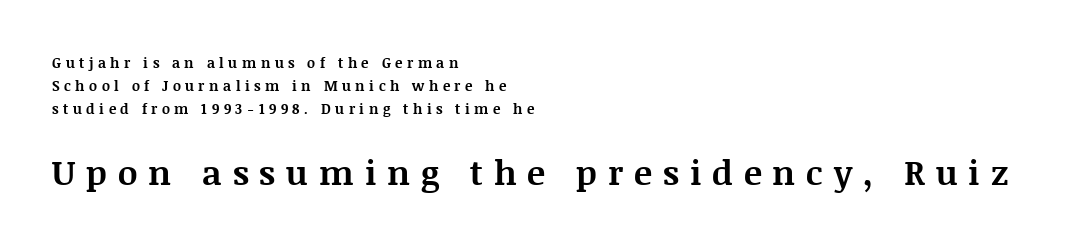
A bare baseline throughout the passage. Proportional: the letters do not fall into vertical columns. In terms of posture, this sample is upright. The passage shown is emphatically bold.
